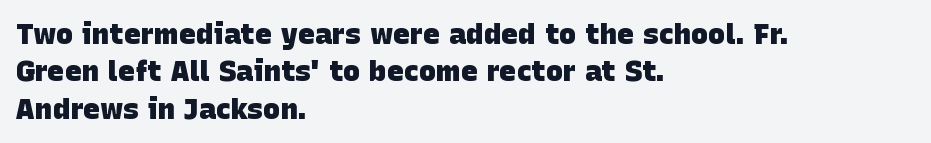
Q: Is the text bold? A: Yes.
Q: Is the typeface a serif or a sans-serif typeface? A: Sans-serif.
Q: Is the text underlined? A: No.
Q: How is the paragraph aligned? A: Left-aligned.
Q: Is the spacing between letters normal or unusually wide? A: Normal.
Q: Is the spacing between lines tight, normal or loose? A: Normal.
Q: Width (condensed, normal, or wide)? A: Normal.
Q: Stroke contrast? A: Low.
Q: x-height? A: Large.
Q: Monospaced? A: No.
